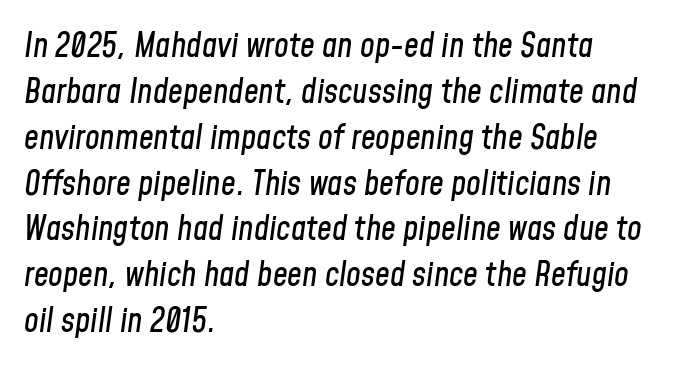
Q: Is the text italic (slanted)? A: Yes, it leans right by about 8 degrees.
Q: Is the text underlined? A: No.
Q: How is the paragraph aligned? A: Left-aligned.
Q: Is the spacing between letters normal or unusually wide? A: Normal.
Q: Is the spacing between lines tight, normal or loose? A: Normal.
Q: Width (condensed, normal, or wide)? A: Condensed.
Q: Stroke contrast? A: Low.
Q: x-height? A: Medium.
Q: Monospaced? A: No.
